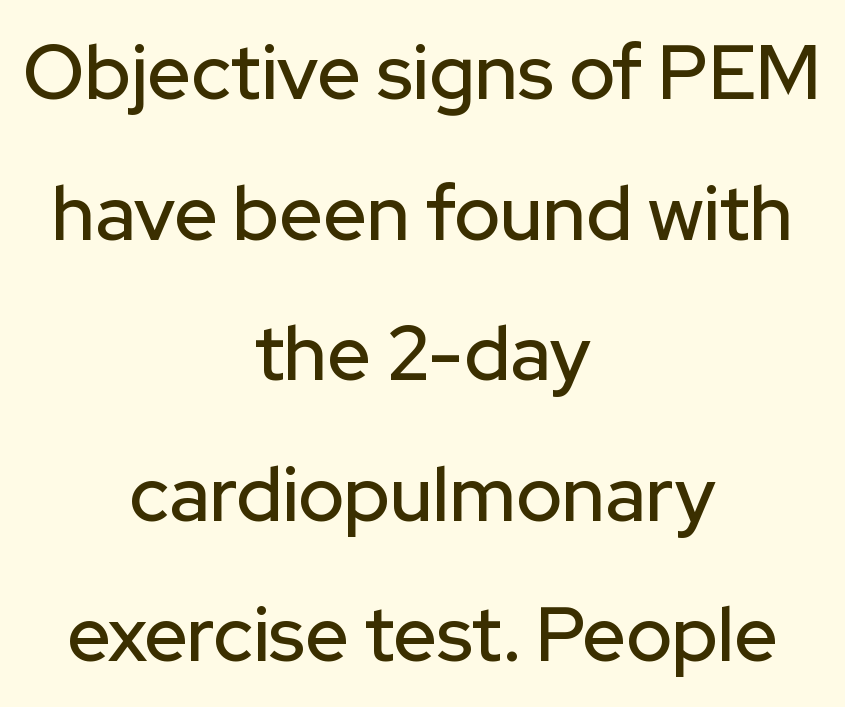
The image shows 76 px sans-serif type, upright; set centered, line spacing 1.85x, normal letter spacing, not underlined; low stroke contrast and a medium x-height.
